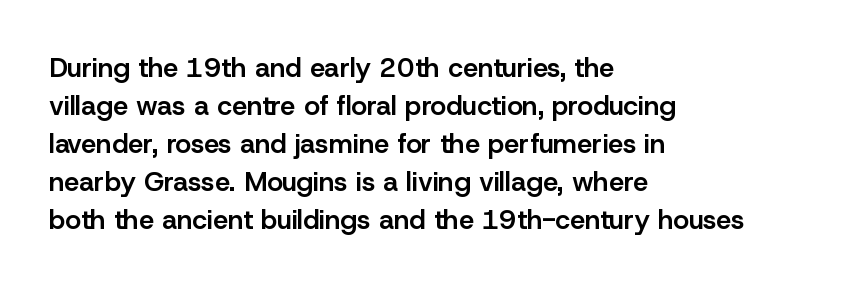
The image shows 27 px text type, upright; set left-aligned, normal line spacing (1.41x), normal letter spacing, not underlined.
